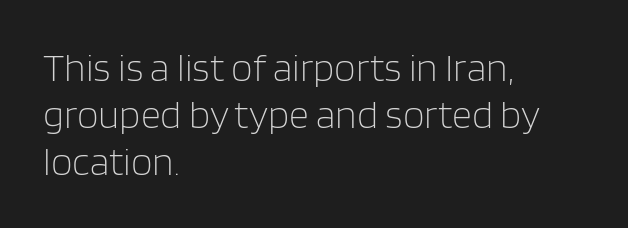
The image shows 39 px light sans-serif type, upright; set left-aligned, line spacing 1.2x, normal letter spacing, not underlined; low stroke contrast and a large x-height.
